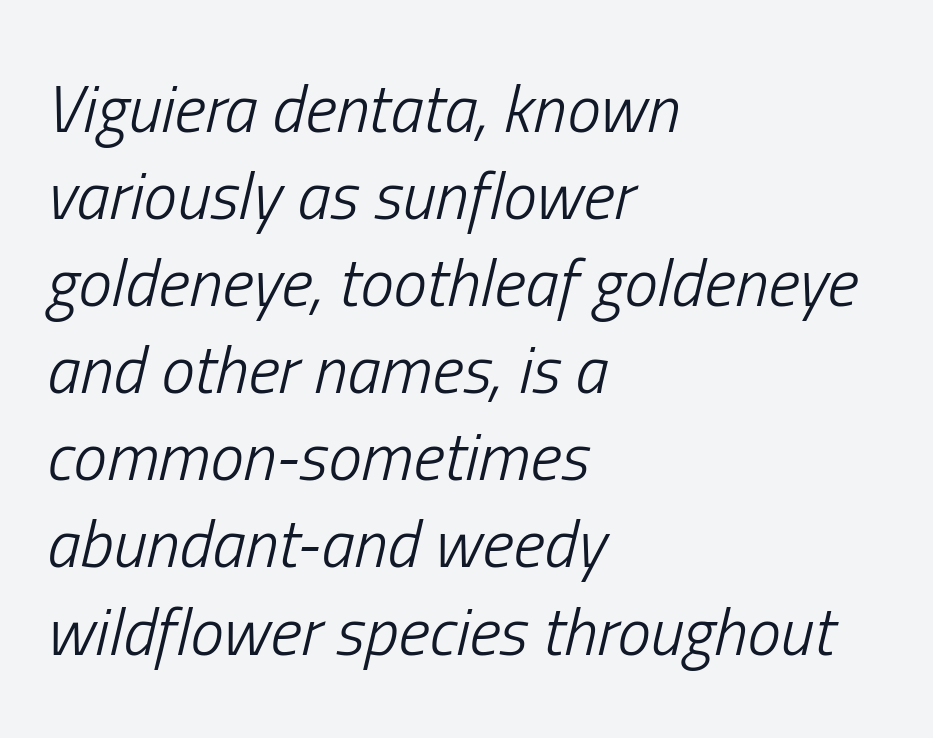
The image shows 67 px light, condensed type, italic (leaning right); set left-aligned, normal line spacing (1.3x), normal letter spacing, not underlined; low stroke contrast and a medium x-height.
